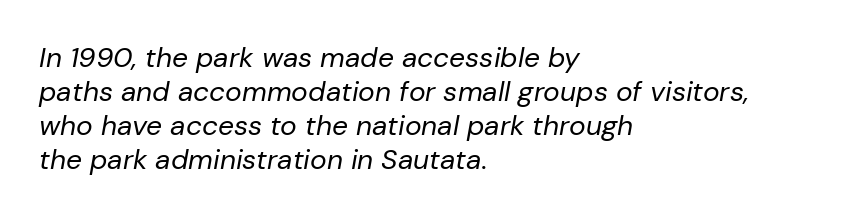
Q: Is the text bold? A: No.
Q: Is the text italic (slanted)? A: Yes, it leans right by about 10 degrees.
Q: Is the text underlined? A: No.
Q: How is the paragraph aligned? A: Left-aligned.
Q: Is the spacing between letters normal or unusually wide? A: Normal.
Q: Width (condensed, normal, or wide)? A: Normal.
Q: Stroke contrast? A: Low.
Q: x-height? A: Medium.
Q: Monospaced? A: No.
